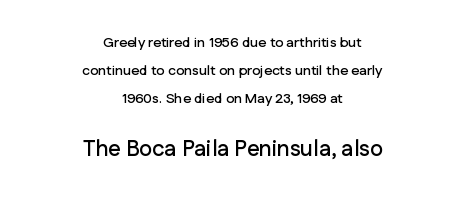
{"italic": "no", "underline": "no", "align": "center", "line_spacing": "loose", "line_spacing_ratio": 1.99, "letter_spacing": "normal", "letter_spacing_em": 0.0, "larger_block": "second", "size_ratio": 1.57, "glyph_px": 22}
